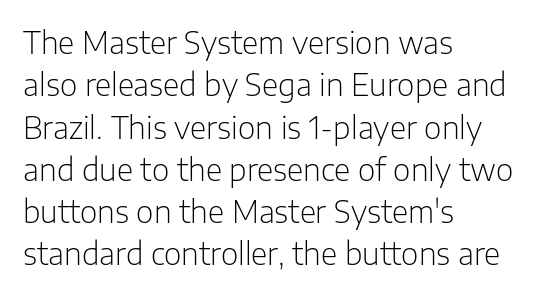
No italicization has been applied; the sample stays upright. Weight: not bold — regular or lighter. Varying glyph widths throughout — classic text-font behaviour. Each word holds together tightly as a unit, with standard inter-letter gaps. A classic flush-left, rag-right setting is used for this passage. The glyphs are unaccompanied by any horizontal stroke below them.
